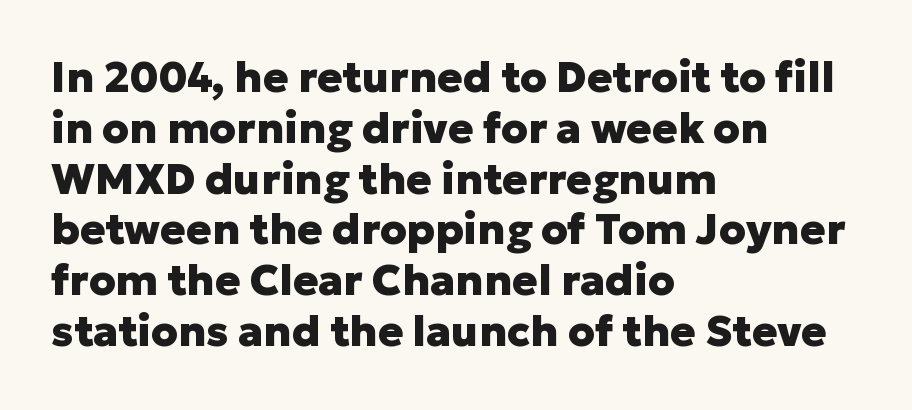
{"serif": "no", "italic": "no", "bold": "yes", "weight": "heavy", "width": "normal", "stroke_contrast": "low", "x_height": "medium", "monospaced": "no", "underline": "no", "align": "left", "line_spacing_ratio": 1.21, "letter_spacing": "normal", "letter_spacing_em": 0.0, "glyph_px": 42}
